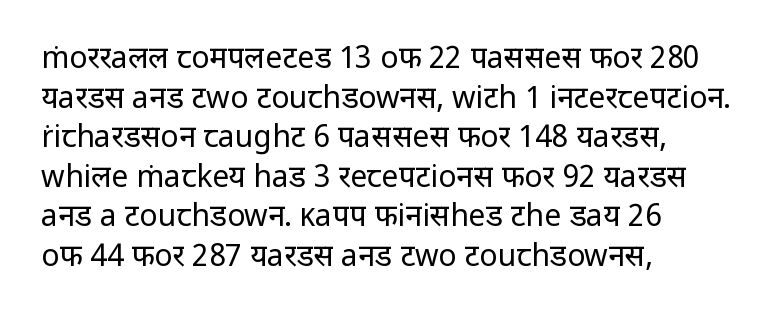
{"serif": "no", "italic": "no", "bold": "no", "weight": "regular", "width": "normal", "stroke_contrast": "low", "x_height": "medium", "monospaced": "no", "underline": "no", "align": "left", "line_spacing": "normal", "line_spacing_ratio": 1.32, "letter_spacing": "normal", "letter_spacing_em": 0.0, "glyph_px": 30}
